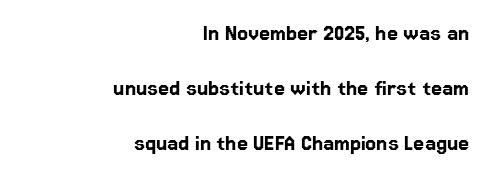
Q: Is the text italic (slanted)? A: No, it is upright.
Q: Is the text underlined? A: No.
Q: How is the paragraph aligned? A: Right-aligned.
Q: Is the spacing between letters normal or unusually wide? A: Normal.
Q: Is the spacing between lines tight, normal or loose? A: Loose.
